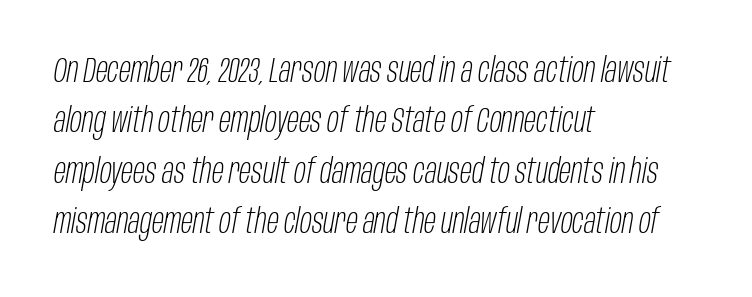
The image shows 35 px light, condensed type, italic (leaning right); set left-aligned, normal line spacing (1.44x), normal letter spacing, not underlined; low stroke contrast and a large x-height.
